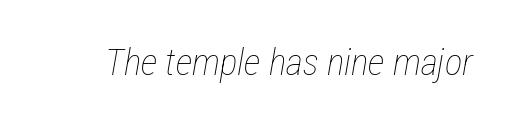
The area under the type is left untouched. In terms of letterspacing, this is plain default setting. It's the slanting kind of type. Heft: none added — not bold.
